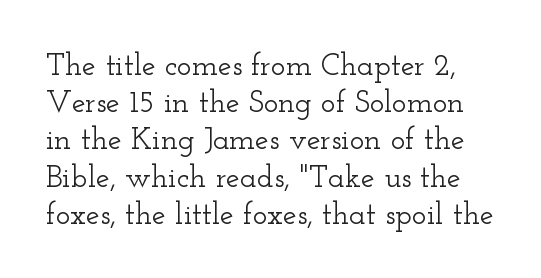
The image shows 31 px wide serif type, upright; set line spacing 1.2x, normal letter spacing, not underlined; low stroke contrast and a small x-height.
